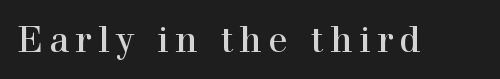
Q: Is the text italic (slanted)? A: No, it is upright.
Q: Is the typeface a serif or a sans-serif typeface? A: Serif.
Q: Is the text underlined? A: No.
Q: Width (condensed, normal, or wide)? A: Normal.
Q: x-height? A: Medium.
Q: Monospaced? A: No.
